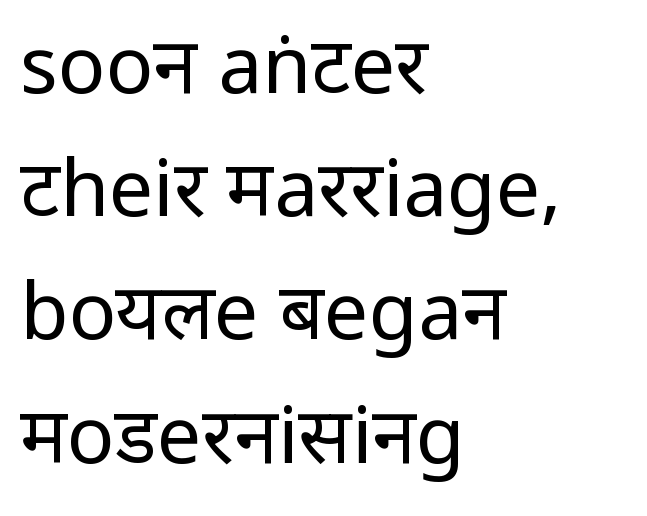
{"serif": "no", "italic": "no", "bold": "no", "weight": "regular", "width": "condensed", "stroke_contrast": "low", "x_height": "large", "monospaced": "no", "underline": "no", "align": "left", "line_spacing": "normal", "line_spacing_ratio": 1.56, "letter_spacing": "normal", "letter_spacing_em": 0.0, "glyph_px": 79}
